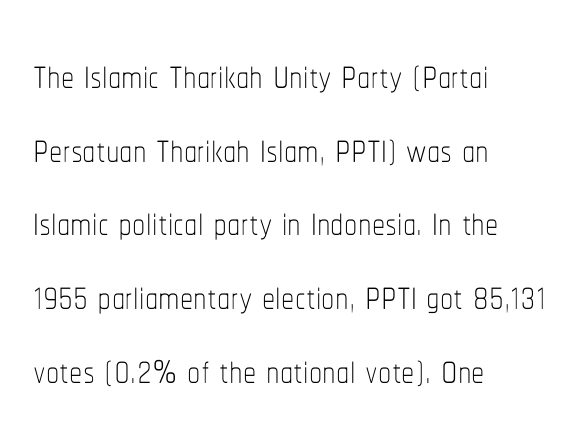
The image shows 53 px thin, condensed type, upright; set left-aligned, normal line spacing (1.39x), normal letter spacing, not underlined; low stroke contrast and a medium x-height.
